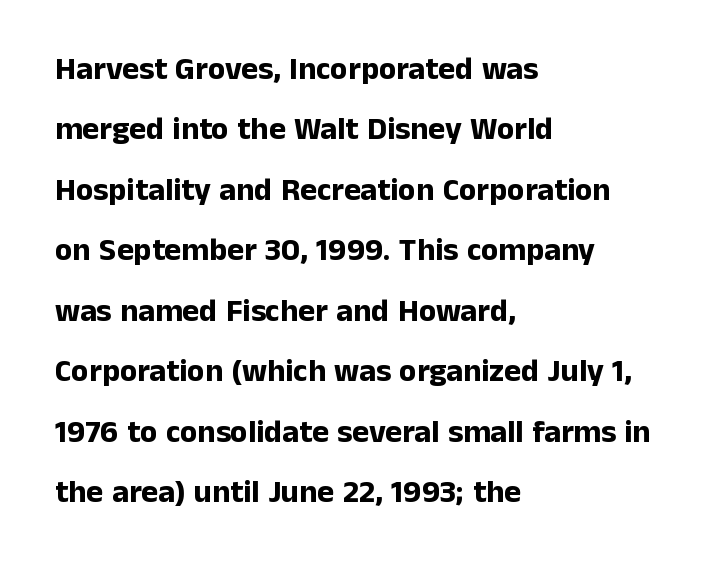
{"serif": "no", "italic": "no", "bold": "yes", "weight": "bold", "width": "normal", "stroke_contrast": "low", "x_height": "medium", "monospaced": "no", "underline": "no", "align": "left", "line_spacing_ratio": 1.89, "letter_spacing": "normal", "letter_spacing_em": 0.0, "glyph_px": 32}
